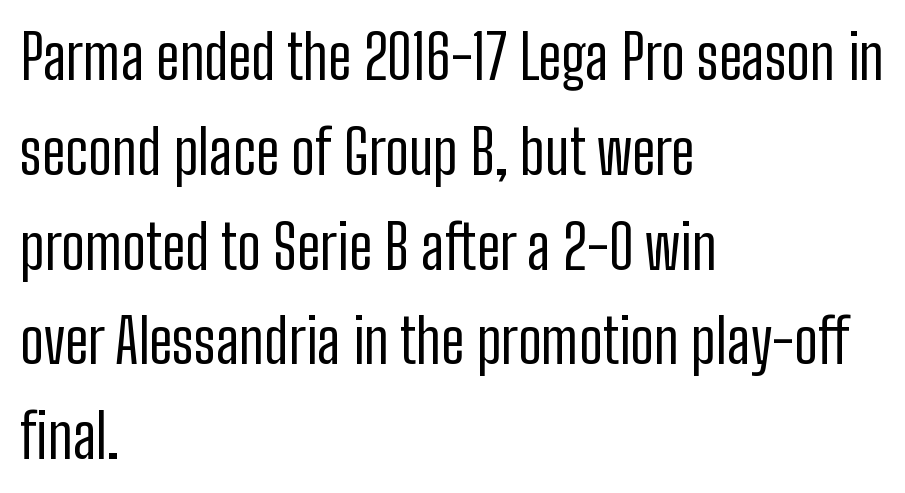
The baseline area is clear. Each letter keeps its own natural width here, so spacing adapts to shape. The font is comparable to plain body text, perhaps lighter. Ascenders rise straight up at ninety degrees. Line beginnings align vertically; line endings do not. What kind of face is this? One without serifs — a sans.
